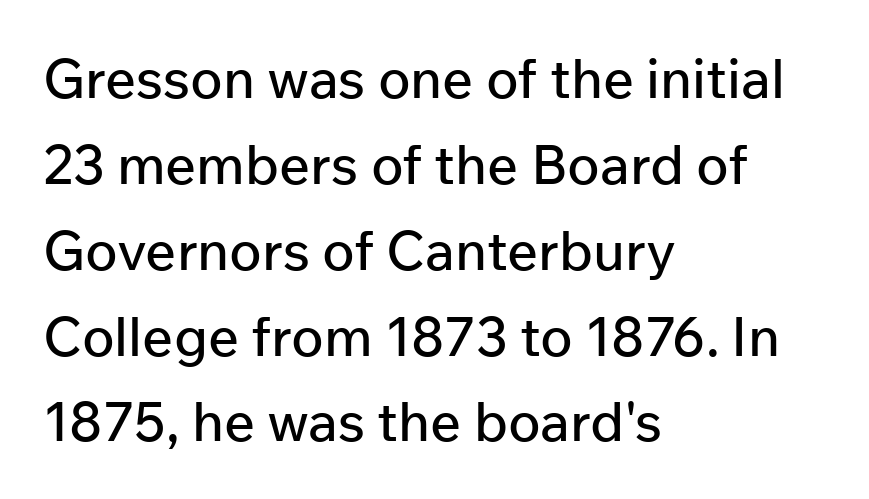
{"serif": "no", "italic": "no", "width": "normal", "stroke_contrast": "low", "x_height": "medium", "monospaced": "no", "underline": "no", "align": "left", "line_spacing": "normal", "line_spacing_ratio": 1.59, "letter_spacing": "normal", "letter_spacing_em": 0.0, "glyph_px": 54}
